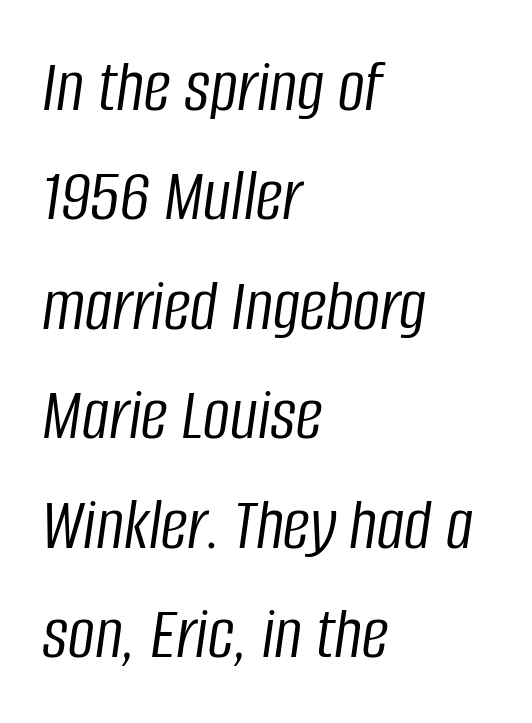
{"italic": "yes", "lean": "right", "slant_degrees": 8, "bold": "no", "weight": "light", "width": "condensed", "stroke_contrast": "low", "x_height": "large", "monospaced": "no", "underline": "no", "align": "left", "line_spacing": "normal", "line_spacing_ratio": 1.46, "letter_spacing": "normal", "letter_spacing_em": 0.0, "glyph_px": 75}
